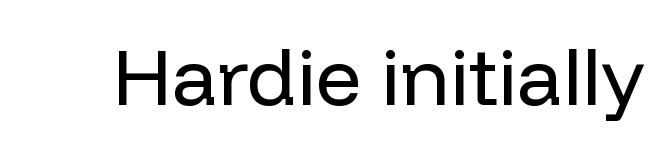
Q: Is the text bold? A: No.
Q: Is the text italic (slanted)? A: No, it is upright.
Q: Is the typeface a serif or a sans-serif typeface? A: Sans-serif.
Q: Is the text underlined? A: No.
Q: Is the spacing between letters normal or unusually wide? A: Normal.
Q: Width (condensed, normal, or wide)? A: Normal.
Q: Stroke contrast? A: Low.
Q: x-height? A: Medium.
Q: Monospaced? A: No.
